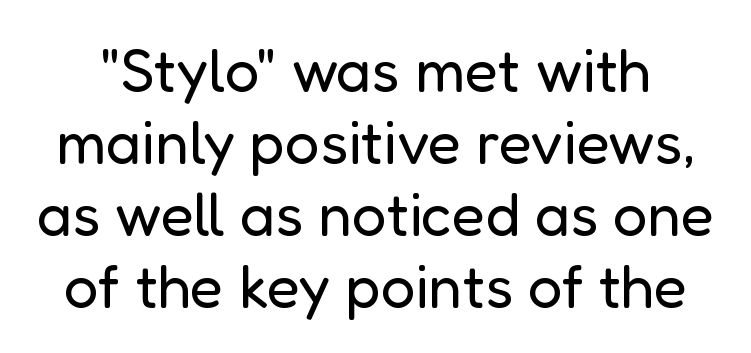
Q: Is the text bold? A: No.
Q: Is the text italic (slanted)? A: No, it is upright.
Q: Is the typeface a serif or a sans-serif typeface? A: Sans-serif.
Q: Is the text underlined? A: No.
Q: Is the spacing between letters normal or unusually wide? A: Normal.
Q: Width (condensed, normal, or wide)? A: Normal.
Q: Stroke contrast? A: Low.
Q: x-height? A: Medium.
Q: Monospaced? A: No.
